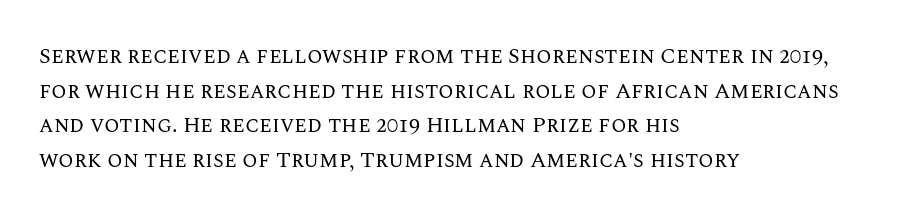
Which margin do the lines hug? The left one — the right edge is uneven. This is roman type, the default non-slanted kind. Summary of vertical rhythm: regular, with standard interline spacing. These glyphs show unthickened strokes, regular width or finer. The rendering keeps characters at their native spacing. The gap between lines stays unmarked.
